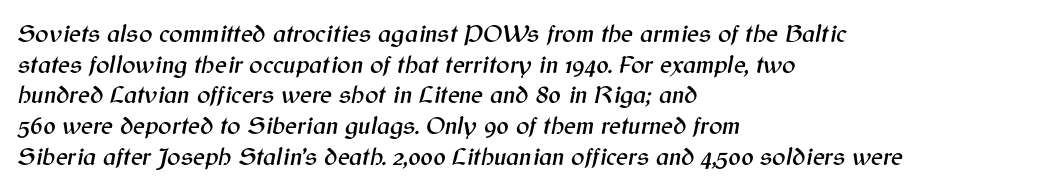
Q: Is the text italic (slanted)? A: Yes, it leans right by about 12 degrees.
Q: Is the text underlined? A: No.
Q: How is the paragraph aligned? A: Left-aligned.
Q: Is the spacing between letters normal or unusually wide? A: Normal.
